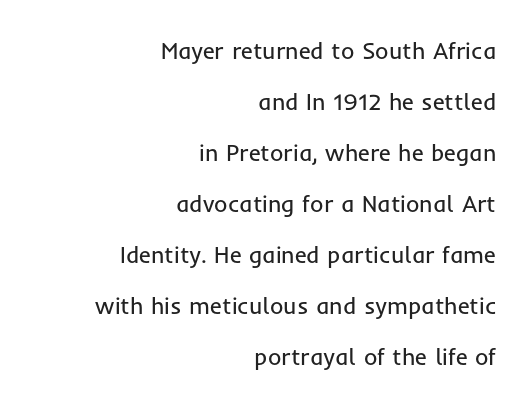
The line-height multiplier appears high, well above default. Glyph-to-glyph distance matches everyday printed text. The paragraph shown leans on its right margin. The strokes are not fattened; the text isn't bold. Plain, unruled lines of type.
